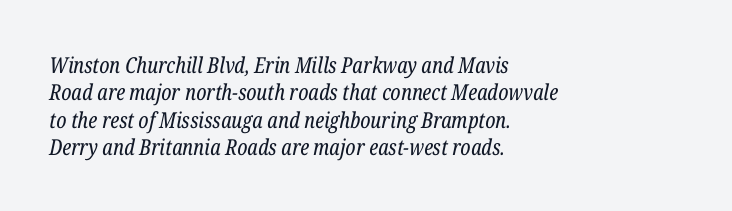
The image shows 22 px text type, italic (leaning right); set left-aligned, line spacing 1.24x, normal letter spacing, not underlined.
